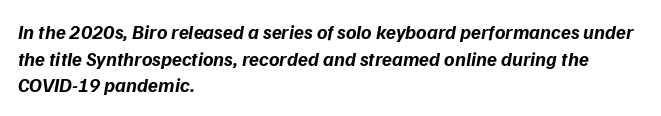
Q: Is the text bold? A: Yes.
Q: Is the text italic (slanted)? A: Yes, it leans right by about 9 degrees.
Q: Is the text underlined? A: No.
Q: How is the paragraph aligned? A: Left-aligned.
Q: Is the spacing between letters normal or unusually wide? A: Normal.
Q: Is the spacing between lines tight, normal or loose? A: Normal.
